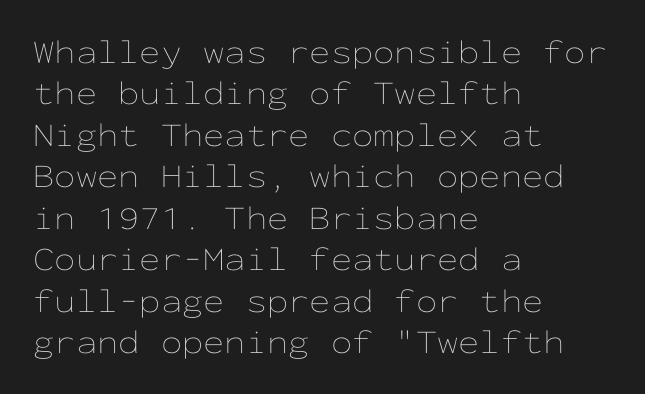
The image shows 34 px thin, wide type, upright, monospaced; set left-aligned, line spacing 1.22x, normal letter spacing, not underlined; low stroke contrast and a medium x-height.
